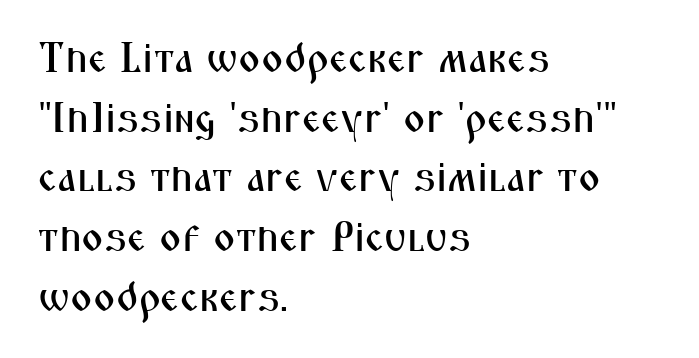
Q: Is the text italic (slanted)? A: No, it is upright.
Q: Is the typeface a serif or a sans-serif typeface? A: Sans-serif.
Q: Is the text underlined? A: No.
Q: How is the paragraph aligned? A: Left-aligned.
Q: Is the spacing between letters normal or unusually wide? A: Normal.
Q: Is the spacing between lines tight, normal or loose? A: Normal.
Q: Width (condensed, normal, or wide)? A: Condensed.
Q: Stroke contrast? A: Medium.
Q: x-height? A: Medium.
Q: Monospaced? A: No.
